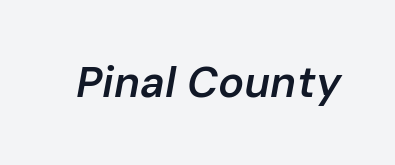
Q: Is the text bold? A: Semi-bold.
Q: Is the text italic (slanted)? A: Yes, it leans right by about 10 degrees.
Q: Is the text underlined? A: No.
Q: Is the spacing between letters normal or unusually wide? A: Normal.
Q: Width (condensed, normal, or wide)? A: Normal.
Q: Stroke contrast? A: Low.
Q: x-height? A: Medium.
Q: Monospaced? A: No.
